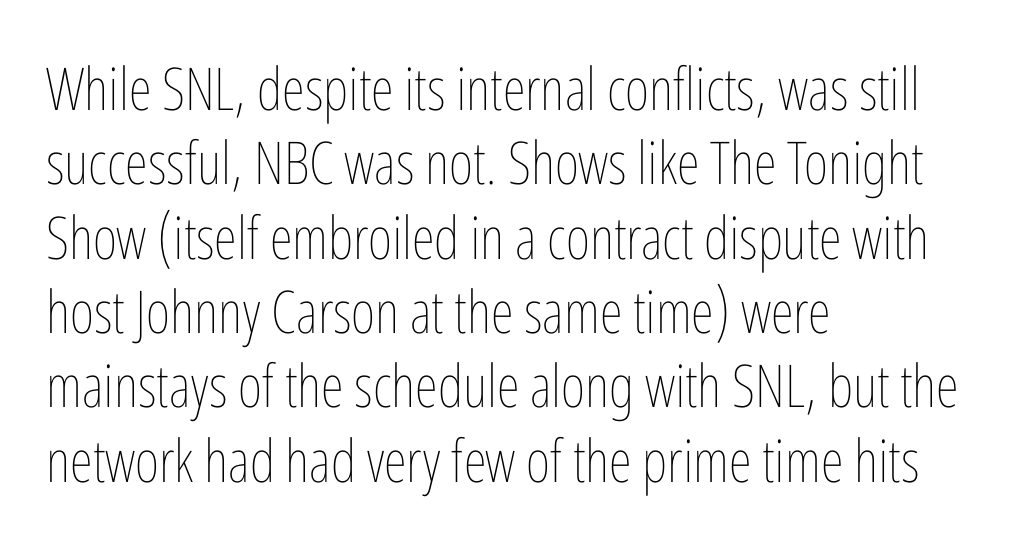
{"italic": "no", "bold": "no", "weight": "thin", "width": "condensed", "stroke_contrast": "low", "x_height": "medium", "monospaced": "no", "underline": "no", "align": "left", "line_spacing": "normal", "line_spacing_ratio": 1.26, "letter_spacing": "normal", "letter_spacing_em": 0.0, "glyph_px": 59}
